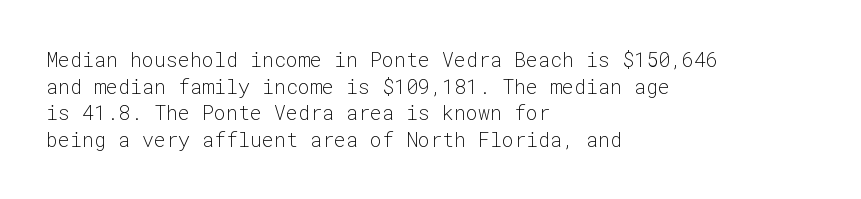
Does the copy run flush right? No — it runs flush left. The block of text has a typical density, with ordinary space between rows. This sample uses plain, unmodified letter spacing. The zone under the glyphs is completely vacant. A roman cut, with each character standing at attention. Stem width sits at or under what a default text font uses.
